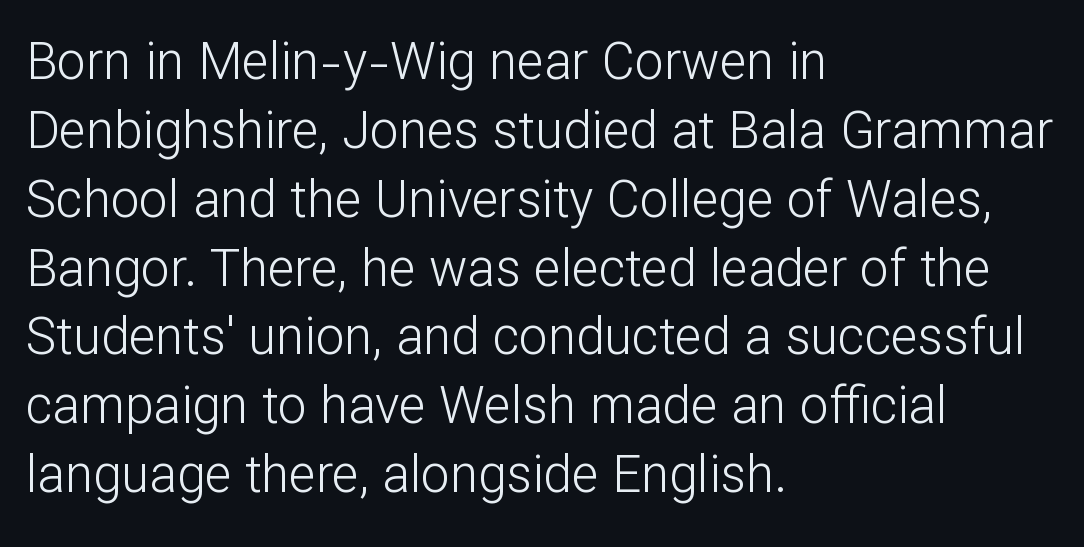
No extra ink here — the face is not bold. Letters rest on an invisible, unmarked baseline. Each letter keeps its own natural width here, so spacing adapts to shape. A typesetter would call this zero additional tracking. The space between consecutive lines is moderate. Typographically, this falls in the sans-serif category.
